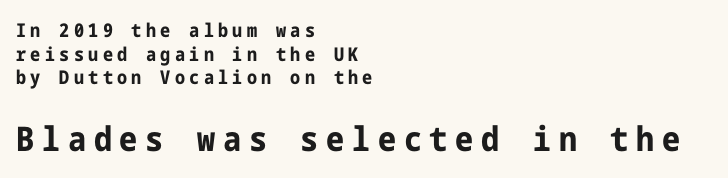
Interline gaps are of average width in this sample. Rendered with straight, roman letterforms. Every letter is thick-stroked: bold, no question. Letterform terminals end flat and unadorned throughout the passage.
